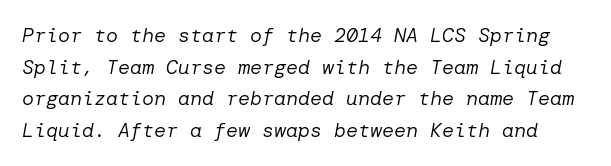
{"italic": "yes", "lean": "right", "slant_degrees": 10, "bold": "no", "underline": "no", "line_spacing": "normal", "line_spacing_ratio": 1.58, "letter_spacing": "normal", "letter_spacing_em": 0.0, "glyph_px": 20}
